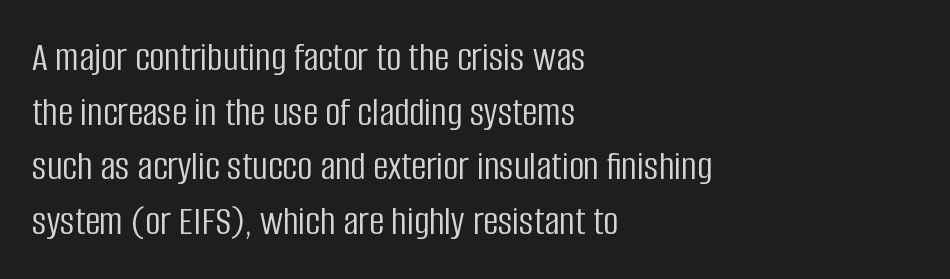
Q: Is the text bold? A: No.
Q: Is the text italic (slanted)? A: No, it is upright.
Q: Is the typeface a serif or a sans-serif typeface? A: Sans-serif.
Q: Is the text underlined? A: No.
Q: How is the paragraph aligned? A: Left-aligned.
Q: Is the spacing between letters normal or unusually wide? A: Normal.
Q: Is the spacing between lines tight, normal or loose? A: Normal.
Q: Width (condensed, normal, or wide)? A: Condensed.
Q: Stroke contrast? A: Low.
Q: x-height? A: Large.
Q: Monospaced? A: No.
